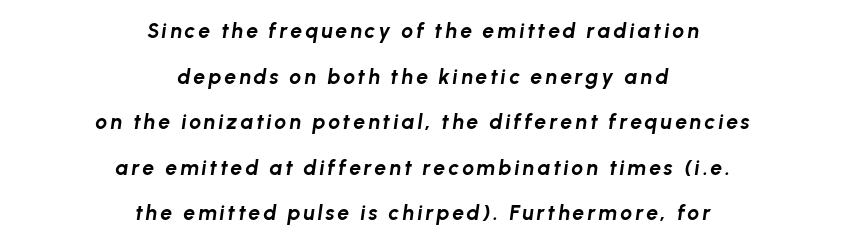
{"italic": "yes", "lean": "right", "slant_degrees": 8, "bold": "yes", "underline": "no", "align": "center", "line_spacing": "loose", "line_spacing_ratio": 2.17, "glyph_px": 21}
